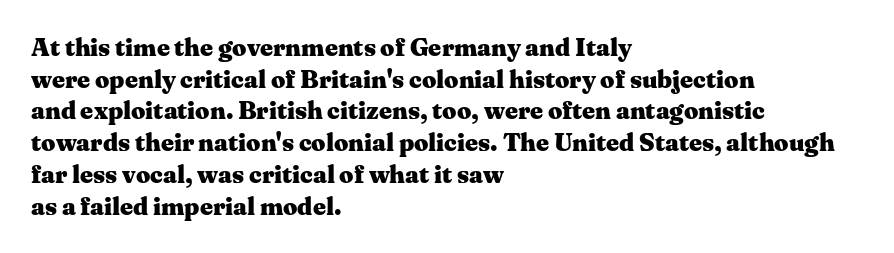
The image shows 25 px bold type, upright; set left-aligned, normal line spacing (1.27x), normal letter spacing, not underlined.
